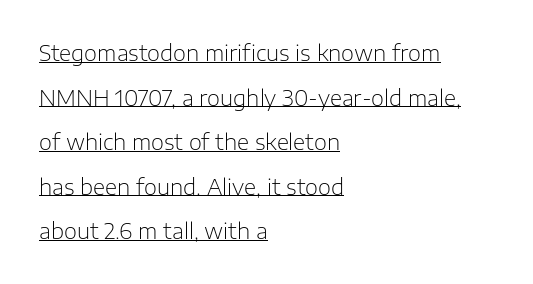
The image shows 21 px text type, upright; set left-aligned, loose line spacing (2.12x), normal letter spacing, underlined.
